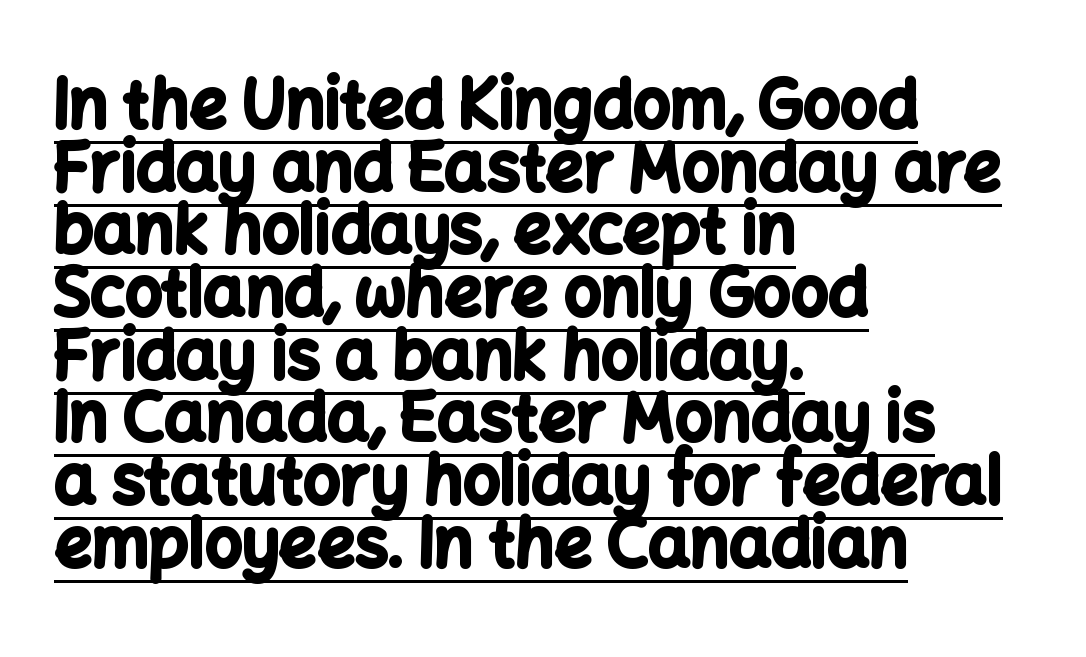
Q: Is the text bold? A: Yes.
Q: Is the text italic (slanted)? A: No, it is upright.
Q: Is the typeface a serif or a sans-serif typeface? A: Sans-serif.
Q: Is the text underlined? A: Yes.
Q: How is the paragraph aligned? A: Left-aligned.
Q: Is the spacing between letters normal or unusually wide? A: Normal.
Q: Is the spacing between lines tight, normal or loose? A: Tight.
Q: Width (condensed, normal, or wide)? A: Normal.
Q: Stroke contrast? A: Low.
Q: x-height? A: Medium.
Q: Monospaced? A: No.
